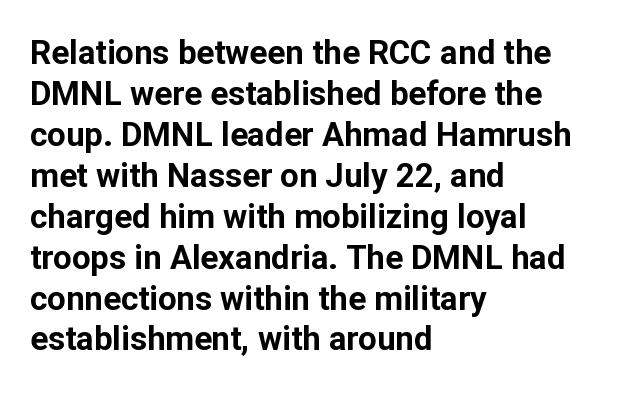
The image shows 33 px bold sans-serif type, upright; set left-aligned, line spacing 1.24x, normal letter spacing, not underlined; low stroke contrast and a medium x-height.
